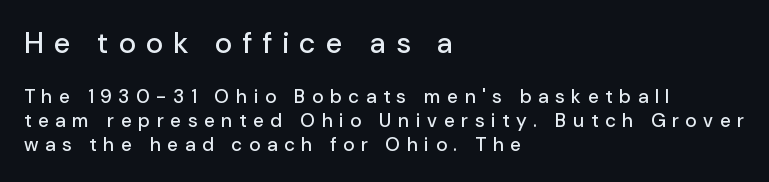
{"serif": "no", "italic": "no", "width": "normal", "stroke_contrast": "low", "x_height": "medium", "monospaced": "no", "underline": "no", "align": "left", "line_spacing": "normal", "line_spacing_ratio": 1.27, "letter_spacing": "wide", "letter_spacing_em": 0.35, "larger_block": "first", "size_ratio": 1.53, "glyph_px": 29}
